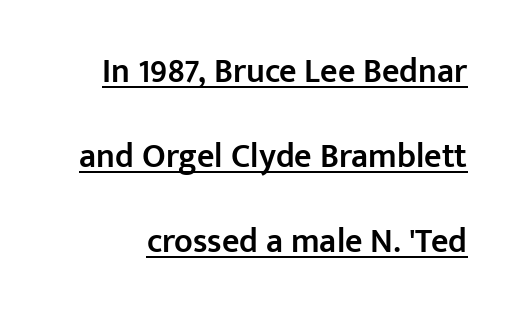
Q: Is the text bold? A: Semi-bold.
Q: Is the text italic (slanted)? A: No, it is upright.
Q: Is the typeface a serif or a sans-serif typeface? A: Sans-serif.
Q: Is the text underlined? A: Yes.
Q: Is the spacing between letters normal or unusually wide? A: Normal.
Q: Is the spacing between lines tight, normal or loose? A: Loose.
Q: Width (condensed, normal, or wide)? A: Normal.
Q: Stroke contrast? A: Low.
Q: x-height? A: Medium.
Q: Monospaced? A: No.
